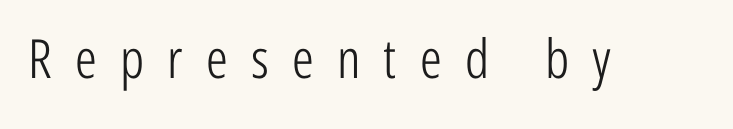
The image shows 54 px light, condensed sans-serif type, upright; set unusually wide letter spacing (+0.43 em), not underlined; low stroke contrast and a medium x-height.
